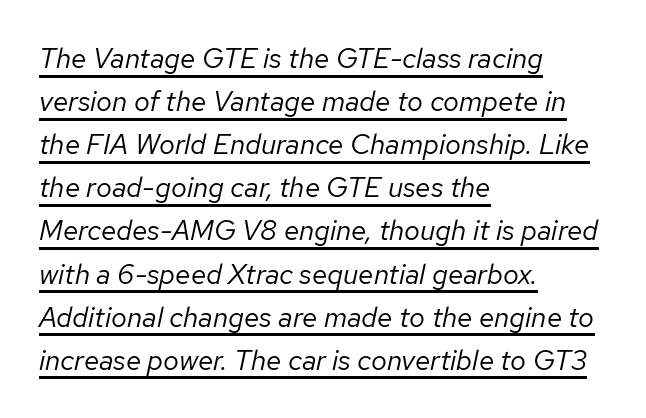
{"italic": "yes", "lean": "right", "slant_degrees": 12, "bold": "no", "weight": "regular", "width": "normal", "stroke_contrast": "low", "x_height": "medium", "monospaced": "no", "underline": "yes", "align": "left", "line_spacing": "normal", "line_spacing_ratio": 1.54, "letter_spacing": "normal", "letter_spacing_em": 0.0, "glyph_px": 28}
